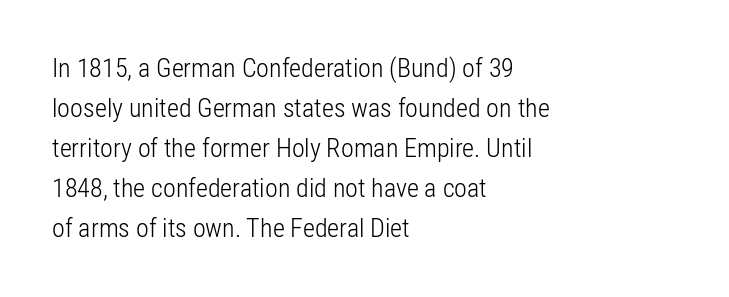
{"italic": "no", "bold": "no", "underline": "no", "align": "left", "line_spacing": "normal", "line_spacing_ratio": 1.54, "letter_spacing": "normal", "letter_spacing_em": 0.0, "glyph_px": 26}
